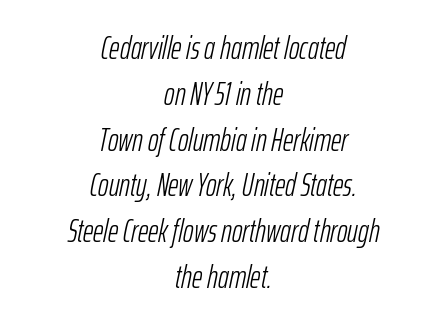
Letter spacing: default. Would a proofreader flag this as italicized? Yes. The font sits on the lighter half of the weight spectrum, regular included. Beneath every word, the page is bare. Layout note: lines centered. This block has exactly the height ordinary leading produces.
